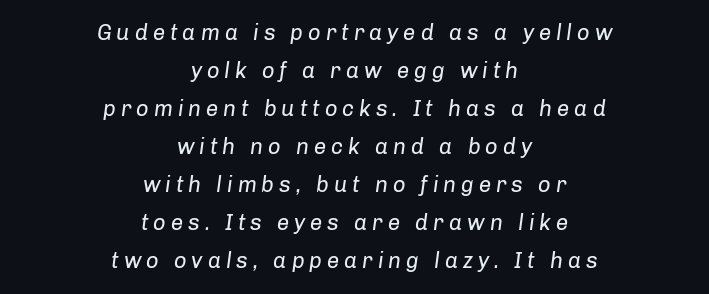
{"italic": "yes", "lean": "right", "slant_degrees": 8, "bold": "no", "underline": "no", "align": "center", "line_spacing_ratio": 1.73, "letter_spacing": "wide", "letter_spacing_em": 0.22, "glyph_px": 22}
